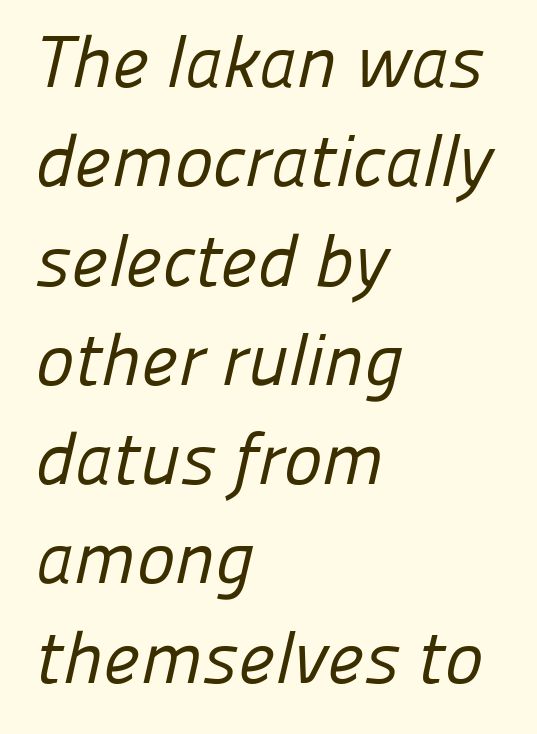
{"serif": "no", "bold": "no", "weight": "regular", "width": "normal", "stroke_contrast": "low", "x_height": "medium", "monospaced": "no", "underline": "no", "align": "left", "line_spacing": "normal", "line_spacing_ratio": 1.36, "letter_spacing": "normal", "letter_spacing_em": 0.0, "glyph_px": 73}
